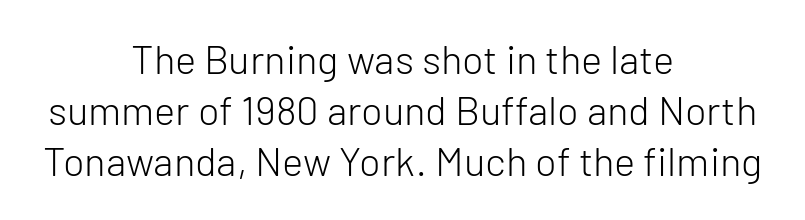
These lines are rendered in a variable-pitch font. Reading down the block, each line starts at a different indent, mirrored at its end. Stroke mass is kept to a normal reading level or below. Nothing unusual about the tracking: characters are spaced as the font intends.
